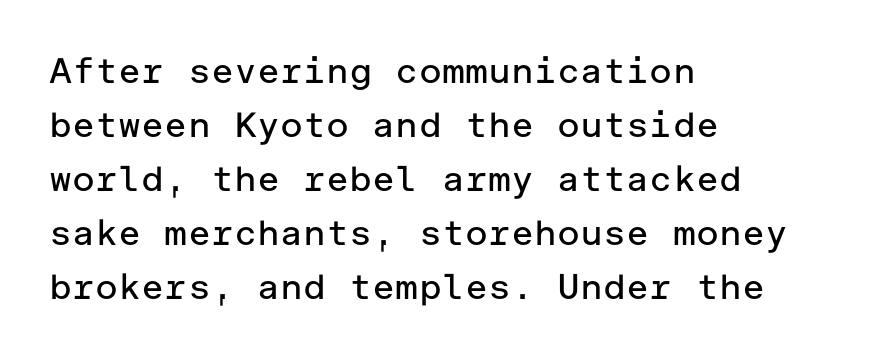
The lettering holds an erect, upright posture throughout. Whoever set this chose a conventional vertical rhythm. Is the block centered? No — it sits flush against the left margin. Is this a heavy cut? Hardly; it is regular or lighter.
